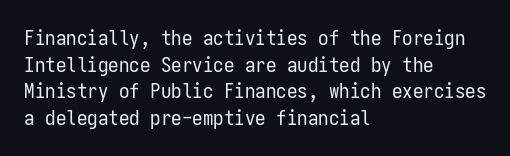
Summary of weight: not heavy and not bold. The vertical gap from one line to the next is medium. The type is set solid horizontally, with unmodified tracking. No italicization has been applied; the sample stays upright. The paragraph shown leans on its left margin. The gap between lines stays unmarked.
